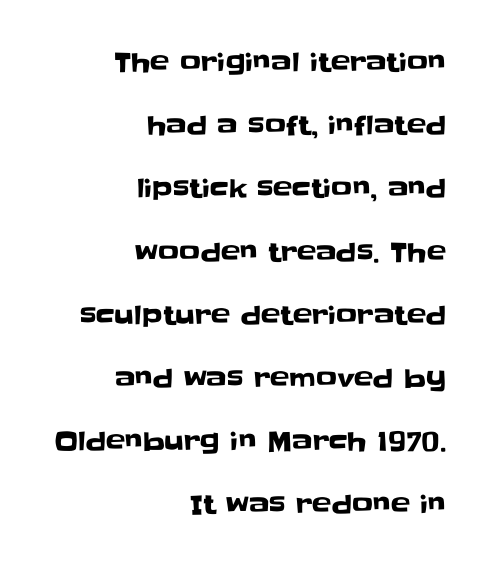
Regarding leading, the lines here are spaced well apart. The area under the type is left untouched. Look at the tracking — it's just the regular setting, nothing added. Italic: no, the glyphs are upright roman.
